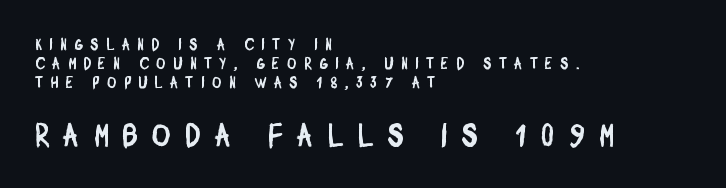
The image shows 31 px condensed sans-serif type; set left-aligned, line spacing 1.19x, unusually wide letter spacing (+0.48 em), not underlined; the second (bottom) block is 1.94x larger; low stroke contrast and a large x-height.
